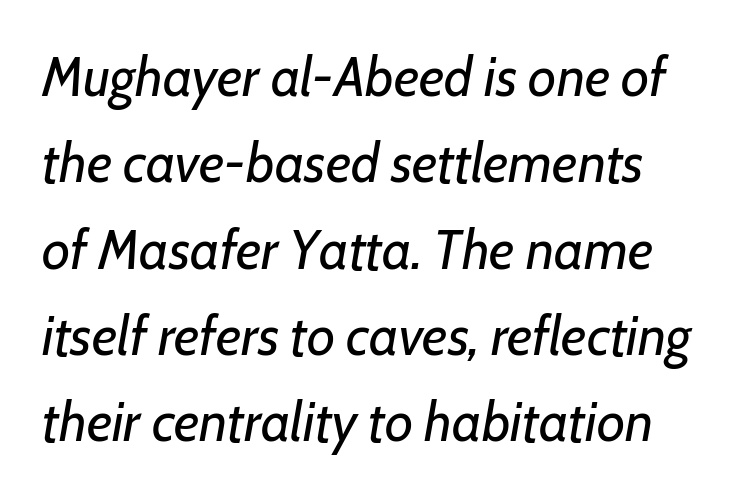
The image shows 55 px regular-weight type, italic (leaning right); set normal line spacing (1.57x), normal letter spacing, not underlined; low stroke contrast and a medium x-height.
